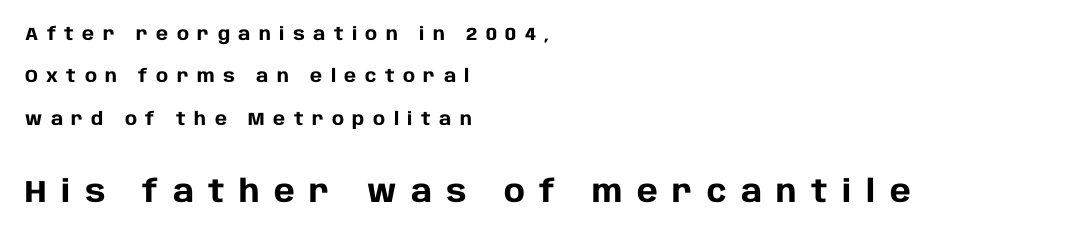
The image shows 31 px heavy sans-serif type, upright; set left-aligned, loose line spacing (2.36x), unusually wide letter spacing (+0.47 em), not underlined; the second (bottom) block is 1.72x larger; low stroke contrast and a large x-height.
